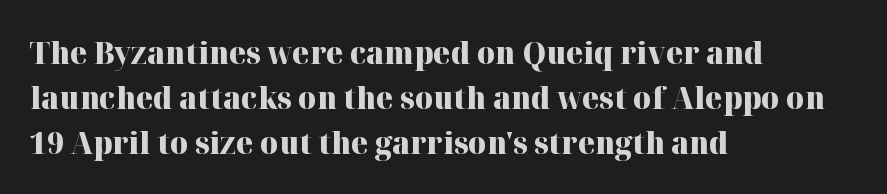
{"serif": "yes", "italic": "no", "bold": "yes", "weight": "heavy", "width": "normal", "stroke_contrast": "high", "x_height": "medium", "monospaced": "no", "underline": "no", "align": "left", "line_spacing": "normal", "line_spacing_ratio": 1.45, "letter_spacing": "normal", "letter_spacing_em": 0.0, "glyph_px": 31}
